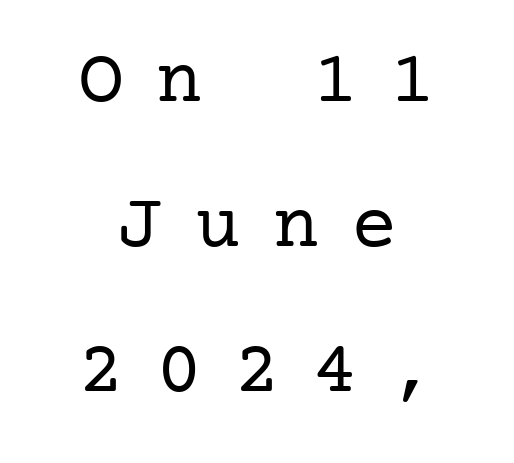
A student would call this center alignment; a typographer would say set centered. Someone cranked the tracking dial way up on this one. You can tell it's not italic because the verticals are truly vertical. Check the space under the baseline: it is left empty.
